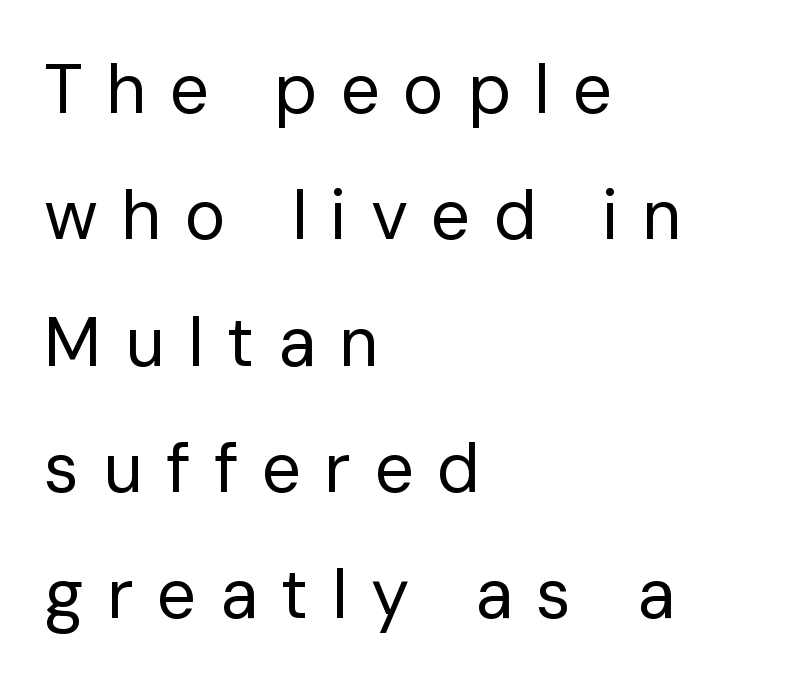
{"serif": "no", "italic": "no", "bold": "no", "weight": "regular", "width": "normal", "stroke_contrast": "low", "x_height": "medium", "monospaced": "no", "underline": "no", "align": "left", "line_spacing_ratio": 1.83, "letter_spacing": "wide", "letter_spacing_em": 0.34, "glyph_px": 69}
